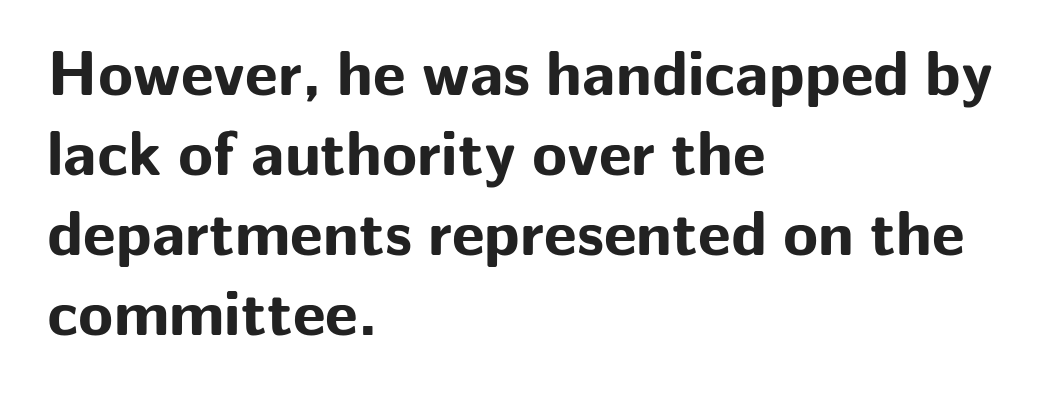
Examine the stroke ends and you'll find no serifs. If you measured baseline to baseline, you'd find a middling distance. Caption: bold face, heavy strokes. The gaps between neighbouring characters are ordinary and unremarkable. Check under the words: just untouched page.
